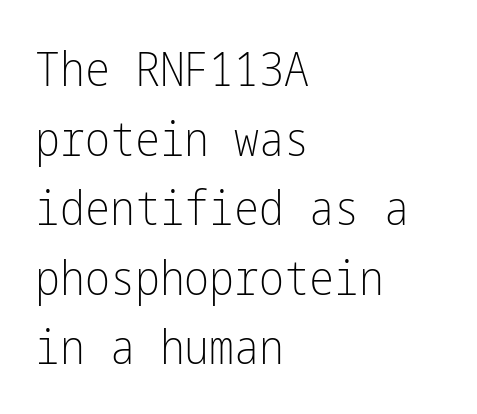
Vertically, the passage feels balanced, rows spaced as you'd expect. The face used here is a sans, in the tradition of grotesques and geometrics. Posture: upright roman. Default kerning and tracking; the words read as compact shapes. Compared with a typical body face, this is equally light or lighter still.
